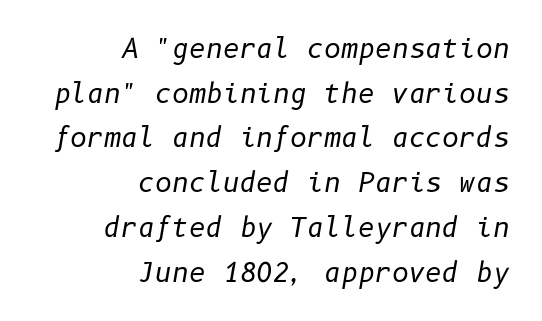
The image shows 26 px text type, italic (leaning right); set right-aligned, line spacing 1.72x, normal letter spacing, not underlined.
